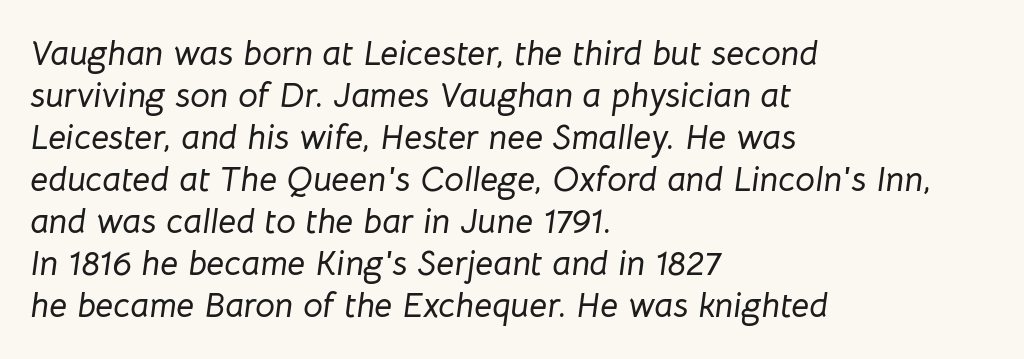
The image shows 35 px text type, italic (leaning right); set left-aligned, line spacing 1.2x, normal letter spacing, not underlined; low stroke contrast and a medium x-height.
